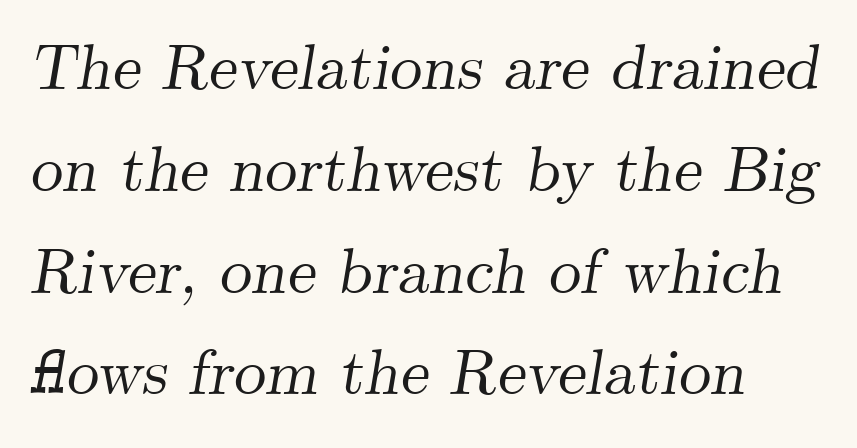
{"serif": "yes", "italic": "yes", "lean": "right", "slant_degrees": 9, "width": "normal", "stroke_contrast": "medium", "x_height": "small", "monospaced": "no", "underline": "no", "align": "left", "line_spacing": "normal", "line_spacing_ratio": 1.59, "letter_spacing": "normal", "letter_spacing_em": 0.0, "glyph_px": 64}
